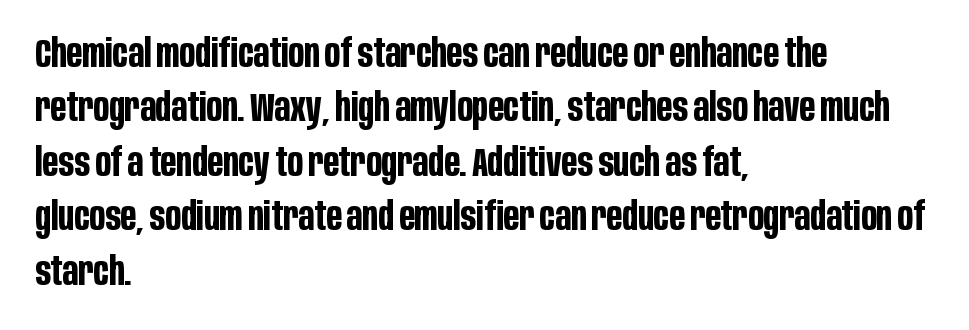
Letters rest on an invisible, unmarked baseline. The gaps between neighbouring characters are ordinary and unremarkable. The rows are spaced the way most documents space them. The typesetter chose a ragged-right arrangement here. These lines are rendered in a variable-pitch font.
